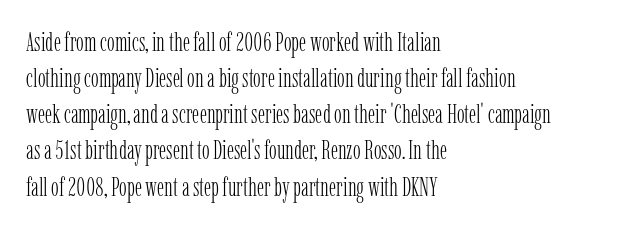
Teacher's note: observe the even left margin — that is flush-left alignment. Students, note that the glyphs here touch the page at normal intervals. Do the letters lean? They stand straight. Descenders hang freely into open space. Stem width sits at or under what a default text font uses.
